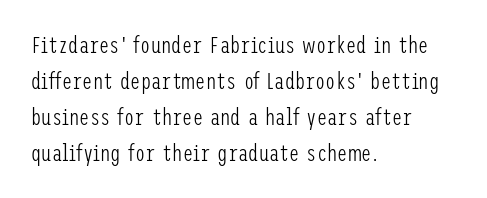
Q: Is the text bold? A: No.
Q: Is the text italic (slanted)? A: No, it is upright.
Q: Is the text underlined? A: No.
Q: How is the paragraph aligned? A: Left-aligned.
Q: Is the spacing between letters normal or unusually wide? A: Normal.
Q: Is the spacing between lines tight, normal or loose? A: Normal.
